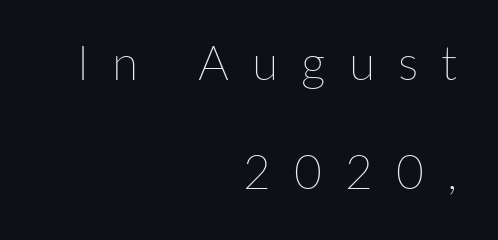
The image shows 48 px thin type, upright; set right-aligned, loose line spacing (2.27x), unusually wide letter spacing (+0.48 em), not underlined; low stroke contrast and a medium x-height.
